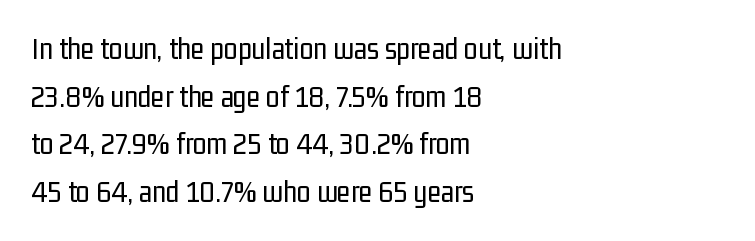
{"serif": "no", "italic": "no", "bold": "no", "weight": "regular", "width": "condensed", "stroke_contrast": "low", "x_height": "medium", "monospaced": "no", "underline": "no", "align": "left", "line_spacing": "normal", "line_spacing_ratio": 1.54, "letter_spacing": "normal", "letter_spacing_em": 0.0, "glyph_px": 31}
